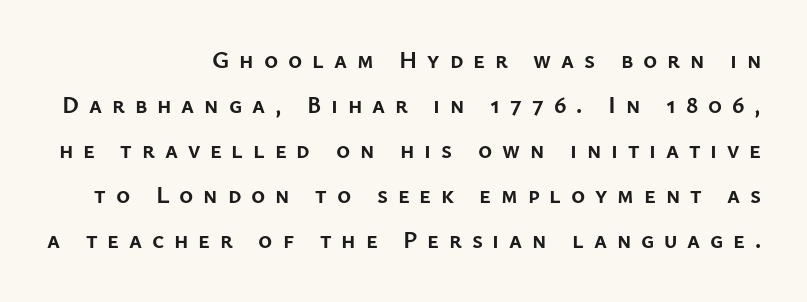
Q: Is the text bold? A: Yes.
Q: Is the text italic (slanted)? A: No, it is upright.
Q: Is the text underlined? A: No.
Q: How is the paragraph aligned? A: Right-aligned.
Q: Is the spacing between letters normal or unusually wide? A: Unusually wide.
